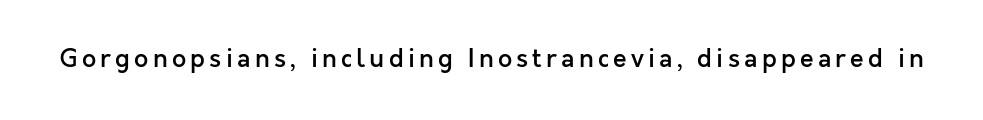
Q: Is the text bold? A: Semi-bold.
Q: Is the text italic (slanted)? A: No, it is upright.
Q: Is the text underlined? A: No.
